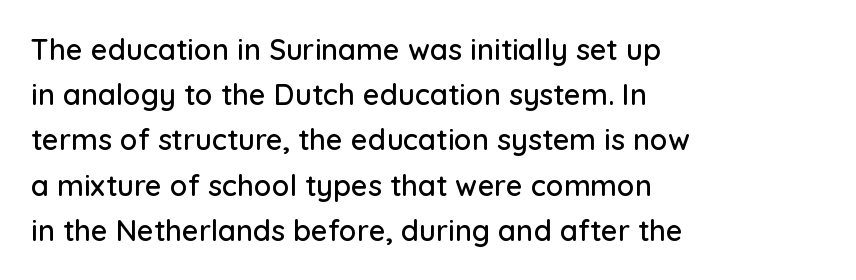
The image shows 29 px sans-serif type, upright; set left-aligned, normal line spacing (1.56x), normal letter spacing, not underlined; low stroke contrast and a medium x-height.
